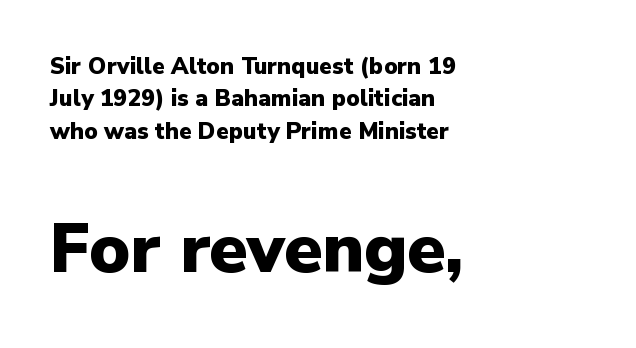
Every character sits straight up, as roman type does. Bigger letters appear in the bottom chunk; the top chunk is reduced. Weight check: bold — yes, fully. Characters follow at the spacing the type designer built in. Alignment: flush left. The face used here is proportionally spaced, like ordinary book or web type.
